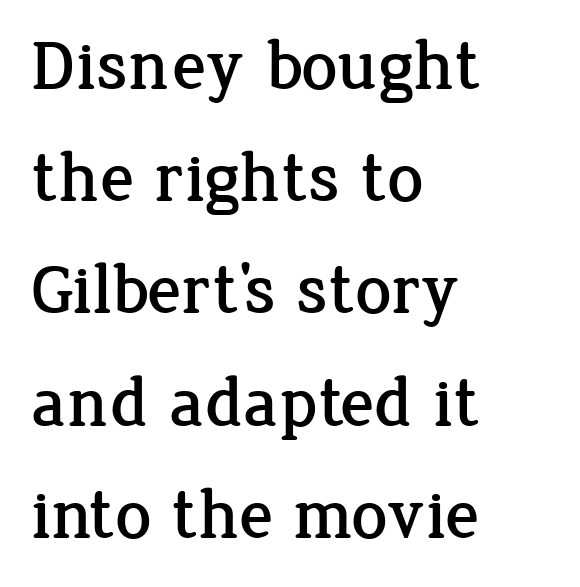
{"serif": "yes", "italic": "no", "width": "normal", "stroke_contrast": "low", "x_height": "medium", "monospaced": "no", "underline": "no", "align": "left", "line_spacing": "normal", "line_spacing_ratio": 1.58, "letter_spacing": "normal", "letter_spacing_em": 0.0, "glyph_px": 71}
